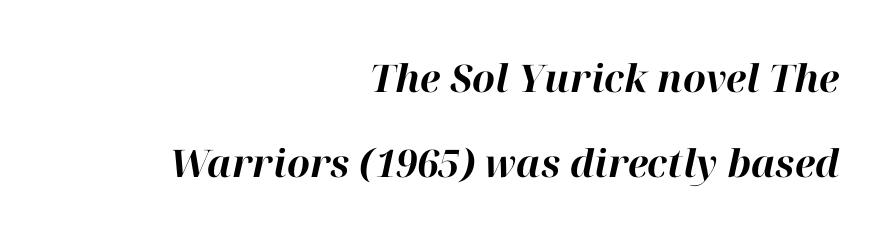
The image shows 38 px bold type, italic (leaning right); set right-aligned, loose line spacing (2.23x), normal letter spacing, not underlined; high stroke contrast and a medium x-height.
